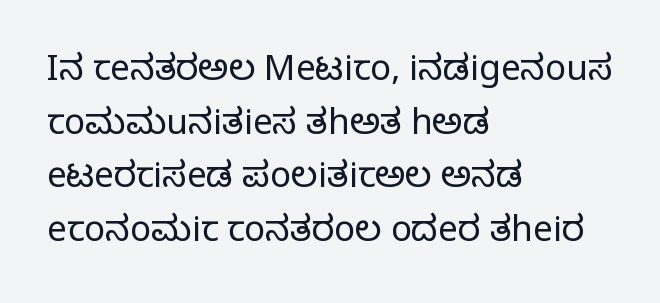
Q: Is the text bold? A: No.
Q: Is the text italic (slanted)? A: No, it is upright.
Q: Is the typeface a serif or a sans-serif typeface? A: Serif.
Q: Is the text underlined? A: No.
Q: How is the paragraph aligned? A: Left-aligned.
Q: Is the spacing between letters normal or unusually wide? A: Normal.
Q: Is the spacing between lines tight, normal or loose? A: Normal.
Q: Width (condensed, normal, or wide)? A: Normal.
Q: Stroke contrast? A: Low.
Q: x-height? A: Large.
Q: Monospaced? A: No.
